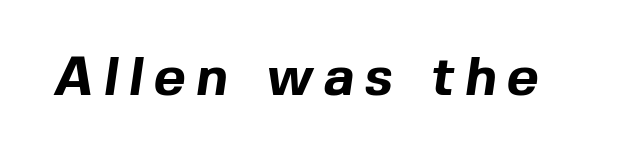
{"serif": "no", "bold": "yes", "weight": "bold", "width": "normal", "x_height": "medium", "monospaced": "no", "underline": "no", "glyph_px": 55}
